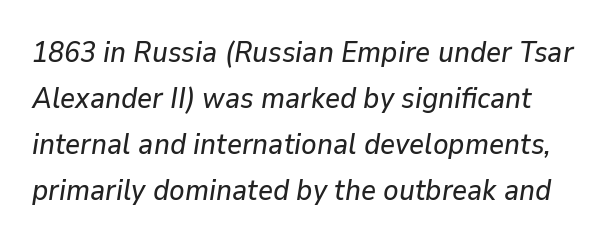
Q: Is the text italic (slanted)? A: Yes, it leans right by about 9 degrees.
Q: Is the text underlined? A: No.
Q: Is the spacing between letters normal or unusually wide? A: Normal.
Q: Is the spacing between lines tight, normal or loose? A: Normal.
Q: Width (condensed, normal, or wide)? A: Normal.
Q: Stroke contrast? A: Low.
Q: x-height? A: Medium.
Q: Monospaced? A: No.
